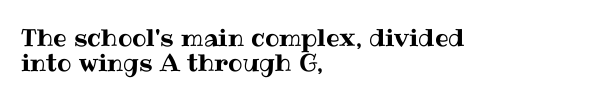
{"italic": "no", "underline": "no", "align": "left", "line_spacing": "tight", "line_spacing_ratio": 1.04, "letter_spacing": "normal", "letter_spacing_em": 0.0, "glyph_px": 24}
